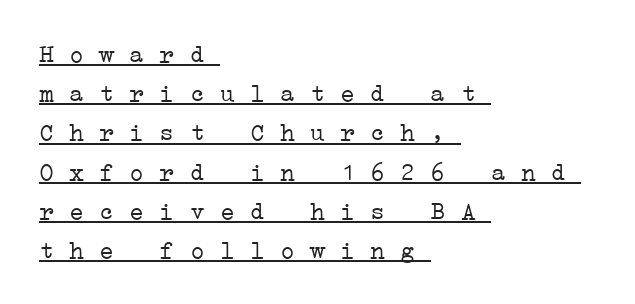
The image shows 25 px text type; set left-aligned, normal line spacing (1.57x), normal letter spacing, underlined.
